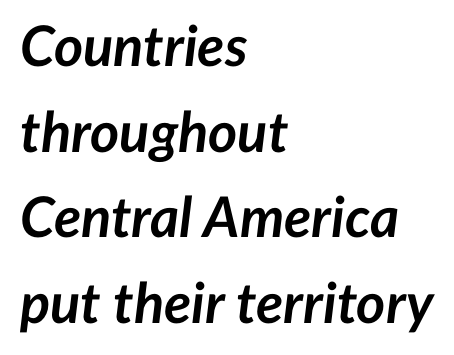
The image shows 56 px semibold type, italic (leaning right); set left-aligned, normal line spacing (1.53x), normal letter spacing, not underlined; low stroke contrast and a medium x-height.
